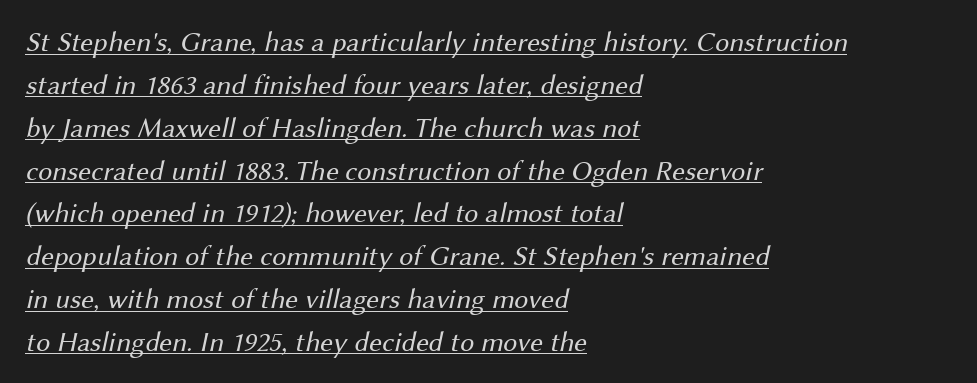
Q: Is the text bold? A: No.
Q: Is the typeface a serif or a sans-serif typeface? A: Sans-serif.
Q: Is the text underlined? A: Yes.
Q: How is the paragraph aligned? A: Left-aligned.
Q: Is the spacing between letters normal or unusually wide? A: Normal.
Q: Is the spacing between lines tight, normal or loose? A: Normal.
Q: Width (condensed, normal, or wide)? A: Normal.
Q: Stroke contrast? A: Medium.
Q: x-height? A: Medium.
Q: Monospaced? A: No.
